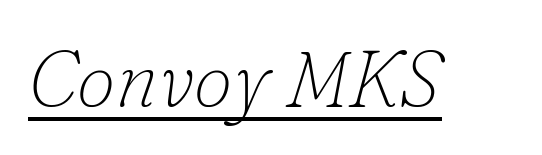
The image shows 79 px thin serif type, italic (leaning right); set normal letter spacing, underlined; low stroke contrast and a small x-height.
